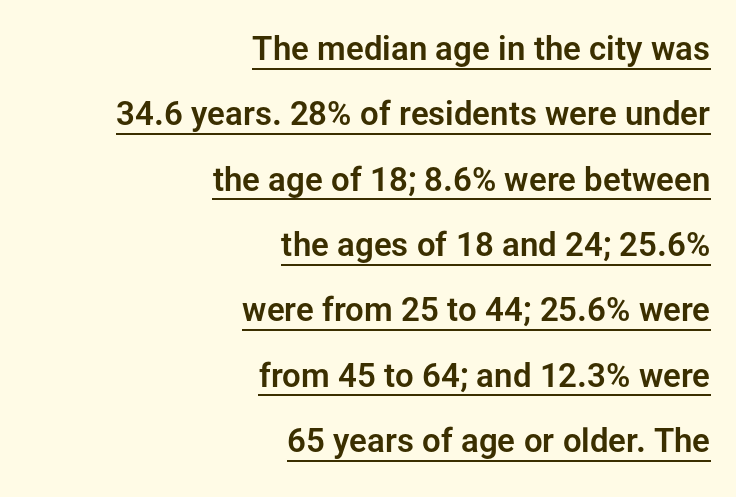
The image shows 33 px sans-serif type, upright; set right-aligned, loose line spacing (1.98x), normal letter spacing, underlined; low stroke contrast and a medium x-height.
